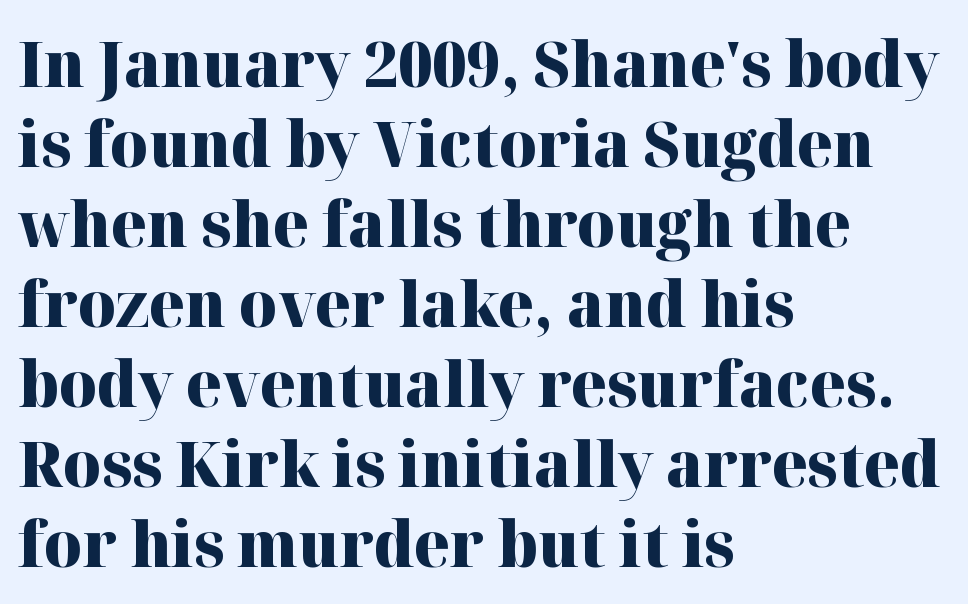
The image shows 64 px heavy serif type, upright; set left-aligned, normal line spacing (1.25x), normal letter spacing, not underlined; high stroke contrast and a medium x-height.
